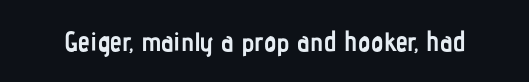
The image shows 27 px bold type, upright; set normal letter spacing, not underlined.
